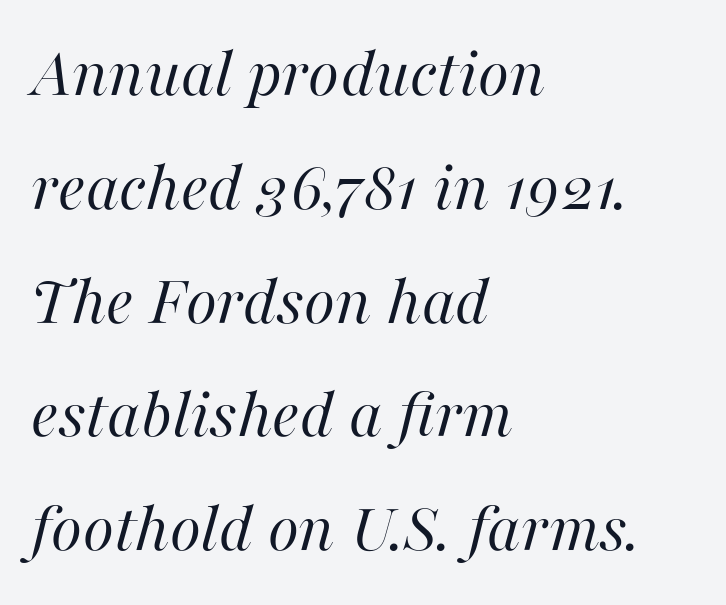
{"italic": "yes", "lean": "right", "slant_degrees": 16, "bold": "no", "weight": "regular", "width": "normal", "stroke_contrast": "high", "x_height": "medium", "monospaced": "no", "underline": "no", "align": "left", "line_spacing": "normal", "line_spacing_ratio": 1.58, "letter_spacing": "normal", "letter_spacing_em": 0.0, "glyph_px": 72}
